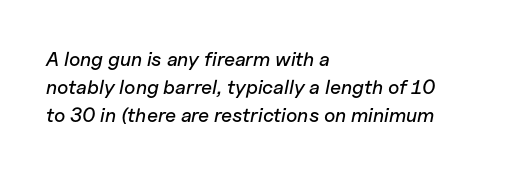
Q: Is the text italic (slanted)? A: Yes, it leans right by about 11 degrees.
Q: Is the text underlined? A: No.
Q: How is the paragraph aligned? A: Left-aligned.
Q: Is the spacing between letters normal or unusually wide? A: Normal.
Q: Is the spacing between lines tight, normal or loose? A: Normal.
